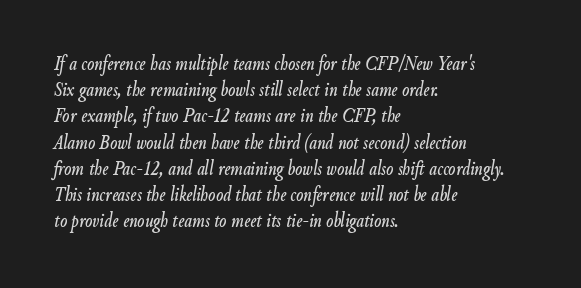
Q: Is the text italic (slanted)? A: Yes, it leans right by about 9 degrees.
Q: Is the text underlined? A: No.
Q: How is the paragraph aligned? A: Left-aligned.
Q: Is the spacing between letters normal or unusually wide? A: Normal.
Q: Is the spacing between lines tight, normal or loose? A: Normal.
